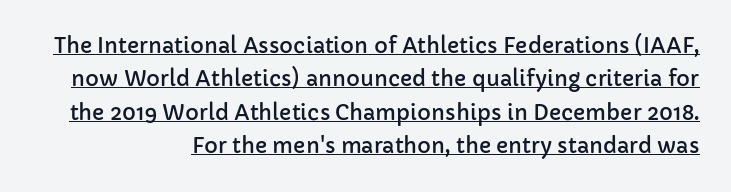
The image shows 21 px text type, upright; set right-aligned, normal line spacing (1.59x), normal letter spacing, underlined.
